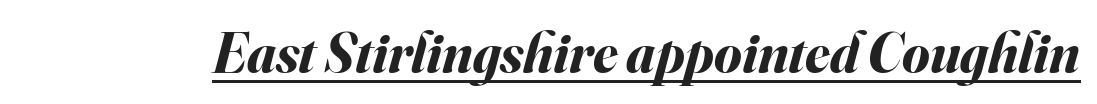
The image shows 56 px bold type, italic (leaning right); set normal letter spacing, underlined; medium stroke contrast and a small x-height.
